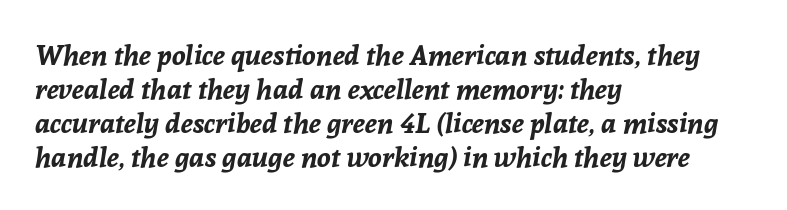
{"italic": "yes", "lean": "right", "slant_degrees": 8, "bold": "yes", "weight": "bold", "width": "normal", "stroke_contrast": "low", "x_height": "medium", "monospaced": "no", "underline": "no", "align": "left", "line_spacing_ratio": 1.21, "letter_spacing": "normal", "letter_spacing_em": 0.0, "glyph_px": 28}
